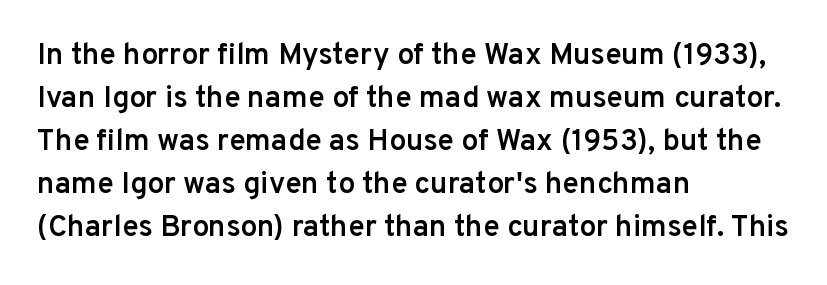
Q: Is the text bold? A: Semi-bold.
Q: Is the text italic (slanted)? A: No, it is upright.
Q: Is the typeface a serif or a sans-serif typeface? A: Sans-serif.
Q: Is the text underlined? A: No.
Q: How is the paragraph aligned? A: Left-aligned.
Q: Is the spacing between letters normal or unusually wide? A: Normal.
Q: Is the spacing between lines tight, normal or loose? A: Normal.
Q: Width (condensed, normal, or wide)? A: Normal.
Q: Stroke contrast? A: Low.
Q: x-height? A: Medium.
Q: Monospaced? A: No.
